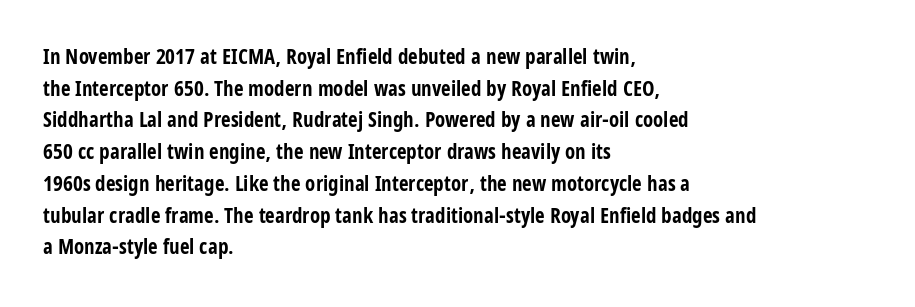
{"italic": "no", "bold": "yes", "underline": "no", "align": "left", "line_spacing": "normal", "line_spacing_ratio": 1.51, "letter_spacing": "normal", "letter_spacing_em": 0.0, "glyph_px": 21}
